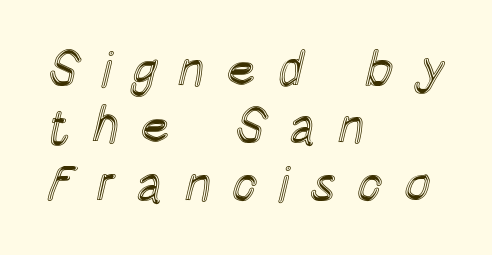
The rendering anchors every line to the left-hand side. Is the letter spacing exaggerated? Yes — the characters are pushed far apart. Spacing verdict: proportional, widths tailored to each character. Is there much room between lines? No — they nearly touch. The space beneath each line is pristine and unruled.
